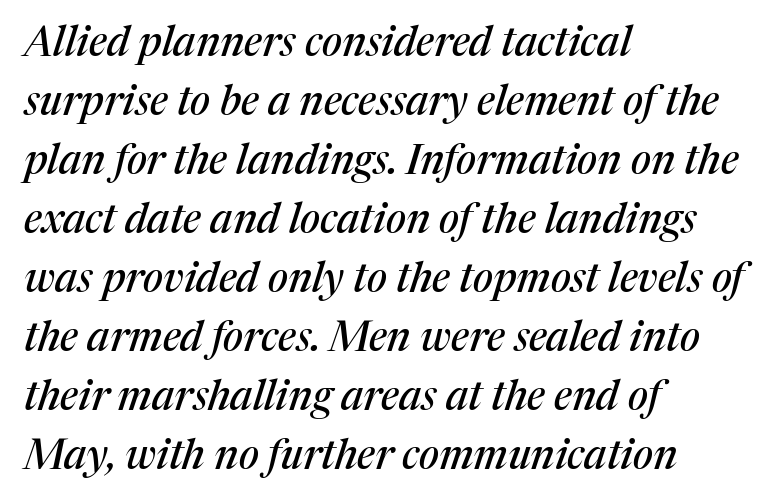
The image shows 41 px serif type, italic (leaning right); set left-aligned, normal line spacing (1.44x), normal letter spacing, not underlined; medium stroke contrast and a medium x-height.
